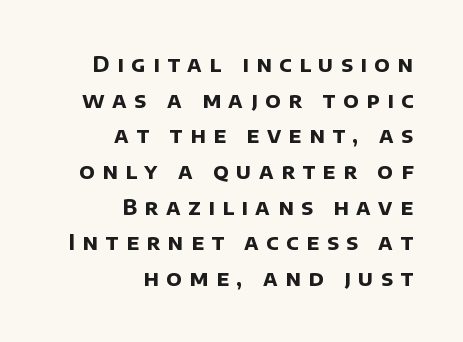
The image shows 21 px bold type; set right-aligned, normal line spacing (1.7x), unusually wide letter spacing (+0.36 em), not underlined.
